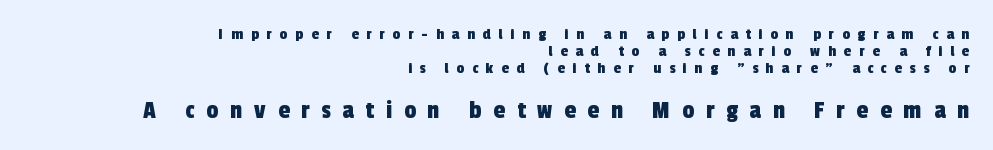
{"underline": "no", "align": "right", "line_spacing": "tight", "line_spacing_ratio": 1.01, "letter_spacing": "wide", "letter_spacing_em": 0.46, "larger_block": "second", "size_ratio": 1.53, "glyph_px": 26}
